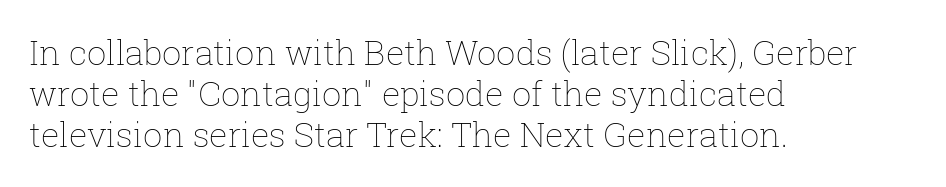
{"italic": "no", "bold": "no", "weight": "thin", "width": "normal", "stroke_contrast": "low", "x_height": "medium", "monospaced": "no", "underline": "no", "align": "left", "line_spacing_ratio": 1.21, "letter_spacing": "normal", "letter_spacing_em": 0.0, "glyph_px": 34}
